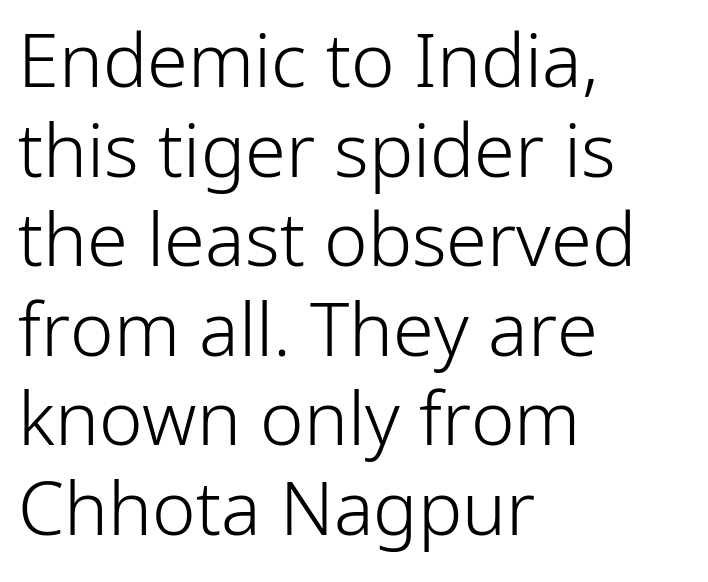
The image shows 74 px light sans-serif type, upright; set left-aligned, line spacing 1.21x, normal letter spacing, not underlined; low stroke contrast and a medium x-height.
